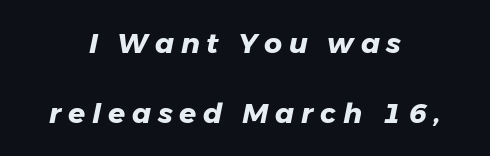
Here the designer chose a conventional face with non-uniform glyph widths. Horizontal bands of white between lines are thick stripes. Each row of text sits above clean, open space. Slant detected: the letters are inclined.
